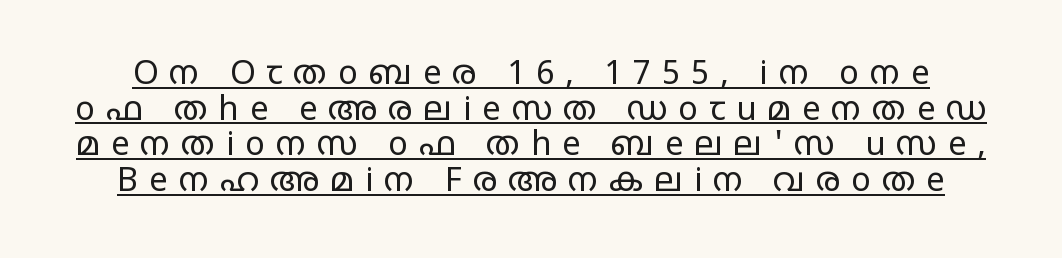
Every stem runs plumb, perpendicular to the baseline. Has an underline been added? It has. The space between consecutive lines is stingy. Here the designer chose a conventional face with non-uniform glyph widths. Weight: regular or lighter.
